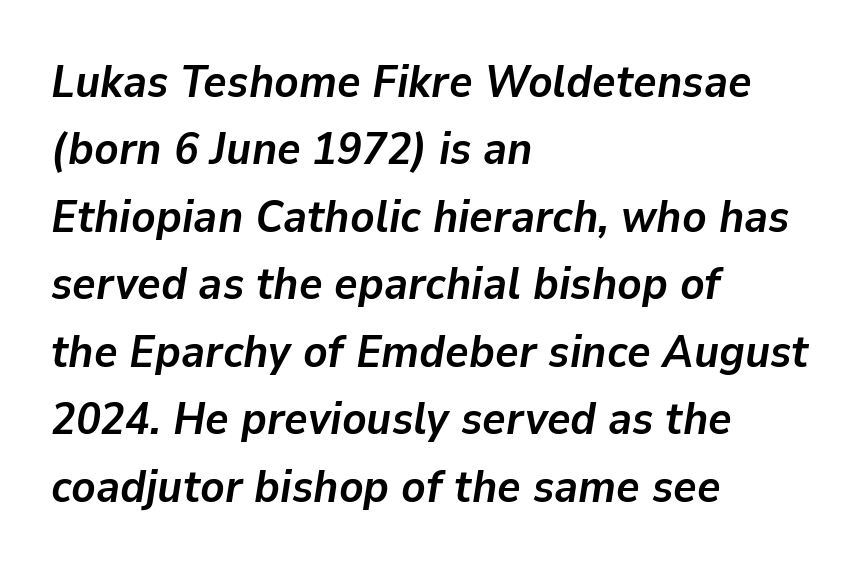
The image shows 45 px semibold type, italic (leaning right); set left-aligned, normal line spacing (1.5x), normal letter spacing, not underlined; low stroke contrast and a medium x-height.
